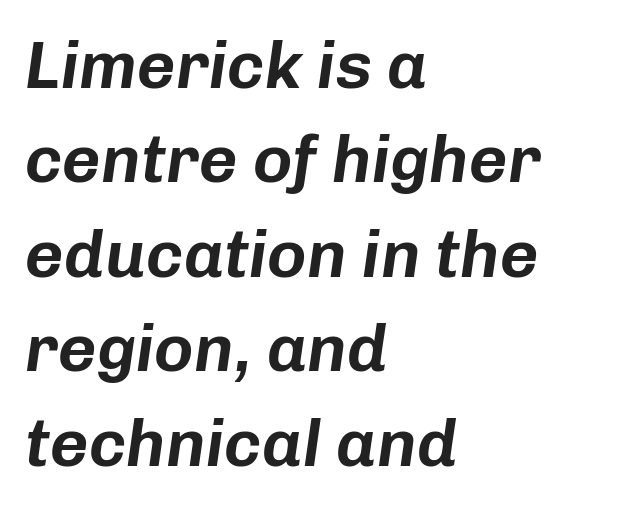
The image shows 67 px text type, italic (leaning right); set left-aligned, normal line spacing (1.41x), normal letter spacing, not underlined; low stroke contrast and a medium x-height.
